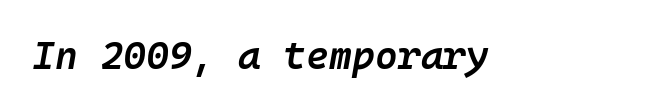
Students, note that the glyphs here touch the page at normal intervals. The space beneath each line is pristine and unruled. The sample has been set in demibold, a notch under bold. Posture: slanted.
